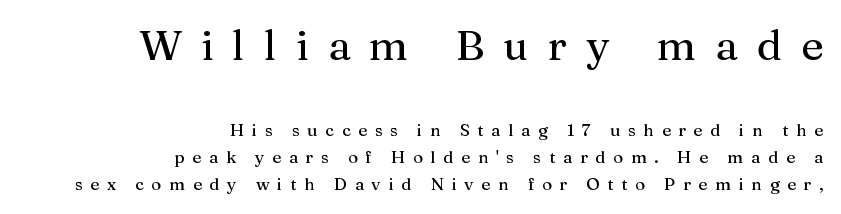
Q: Is the text italic (slanted)? A: No, it is upright.
Q: Is the typeface a serif or a sans-serif typeface? A: Serif.
Q: Is the text underlined? A: No.
Q: How is the paragraph aligned? A: Right-aligned.
Q: Is the spacing between letters normal or unusually wide? A: Unusually wide.
Q: Is the spacing between lines tight, normal or loose? A: Normal.
Q: Which block of text is set in a larger size, the first (top) or the second (bottom)? A: The first (top) one.
Q: Width (condensed, normal, or wide)? A: Normal.
Q: Stroke contrast? A: Medium.
Q: x-height? A: Medium.
Q: Monospaced? A: No.
